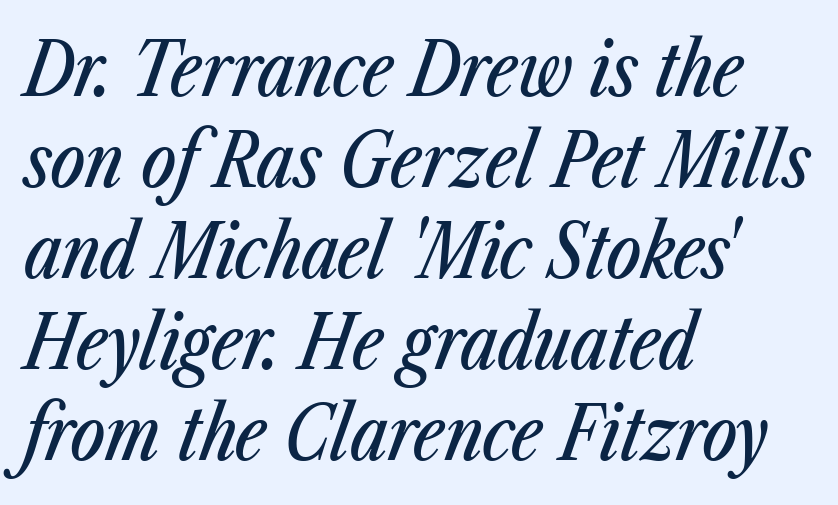
The image shows 74 px condensed type, italic (leaning right); set left-aligned, line spacing 1.23x, normal letter spacing, not underlined; low stroke contrast and a medium x-height.
